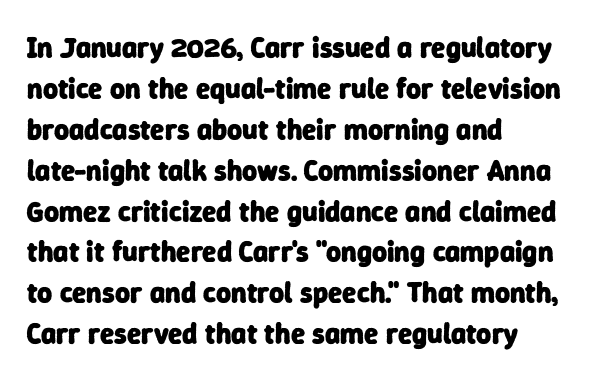
The image shows 29 px heavy sans-serif type; set left-aligned, normal line spacing (1.41x), normal letter spacing, not underlined; low stroke contrast and a medium x-height.
